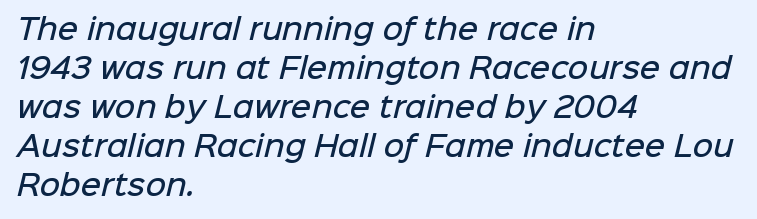
Q: Is the text bold? A: Semi-bold.
Q: Is the typeface a serif or a sans-serif typeface? A: Sans-serif.
Q: Is the text underlined? A: No.
Q: How is the paragraph aligned? A: Left-aligned.
Q: Is the spacing between letters normal or unusually wide? A: Normal.
Q: Is the spacing between lines tight, normal or loose? A: Normal.
Q: Width (condensed, normal, or wide)? A: Normal.
Q: Stroke contrast? A: Low.
Q: x-height? A: Medium.
Q: Monospaced? A: No.
